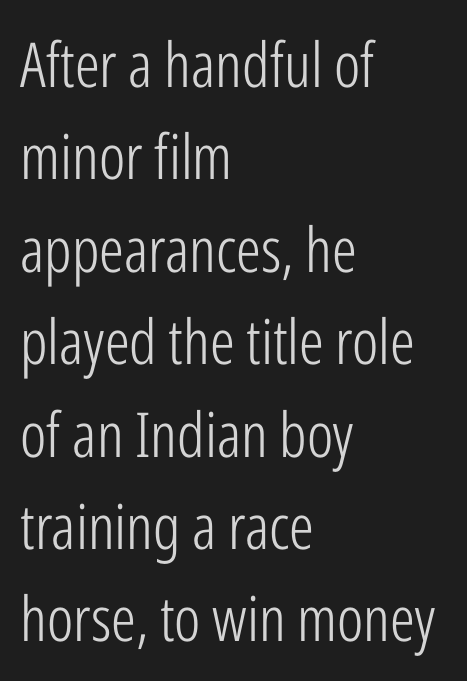
The image shows 62 px light, condensed sans-serif type, upright; set left-aligned, normal line spacing (1.49x), normal letter spacing, not underlined; low stroke contrast and a medium x-height.
